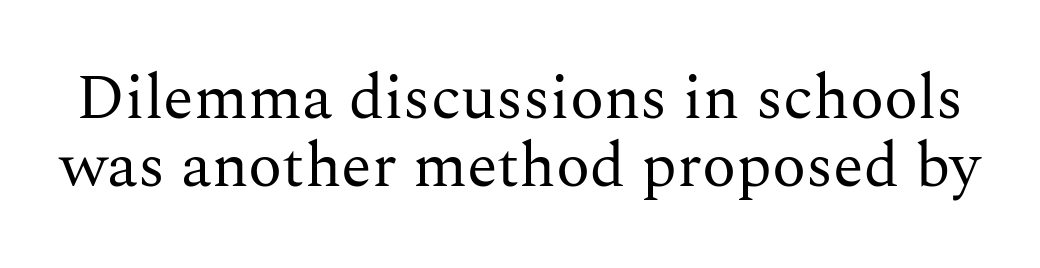
The image shows 63 px regular-weight serif type, upright; set tight line spacing (1.08x), normal letter spacing, not underlined; medium stroke contrast and a medium x-height.
